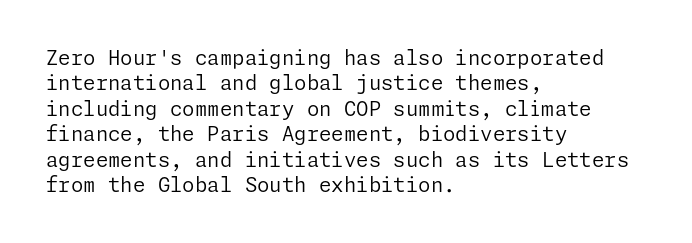
Q: Is the text bold? A: No.
Q: Is the text italic (slanted)? A: No, it is upright.
Q: Is the text underlined? A: No.
Q: How is the paragraph aligned? A: Left-aligned.
Q: Is the spacing between letters normal or unusually wide? A: Normal.
Q: Is the spacing between lines tight, normal or loose? A: Normal.
